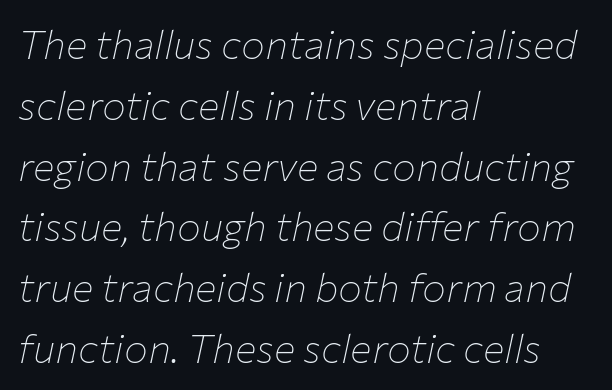
{"italic": "yes", "lean": "right", "slant_degrees": 12, "bold": "no", "weight": "thin", "width": "normal", "stroke_contrast": "low", "x_height": "medium", "monospaced": "no", "underline": "no", "align": "left", "line_spacing": "normal", "line_spacing_ratio": 1.52, "letter_spacing": "normal", "letter_spacing_em": 0.0, "glyph_px": 40}
